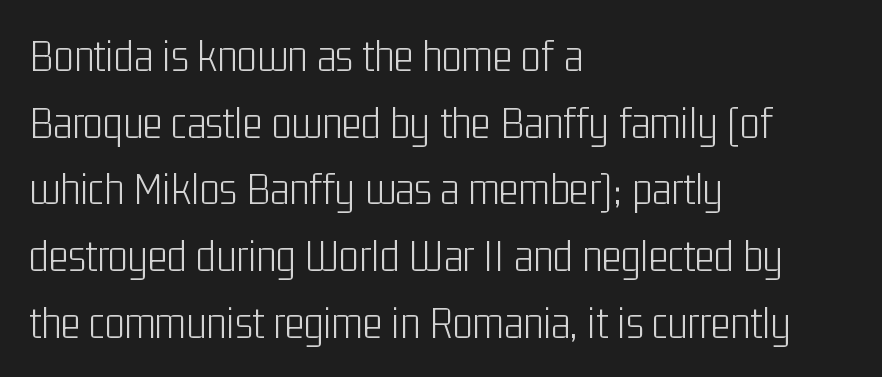
The image shows 47 px light, condensed sans-serif type, upright; set left-aligned, normal line spacing (1.42x), normal letter spacing, not underlined; low stroke contrast and a medium x-height.
